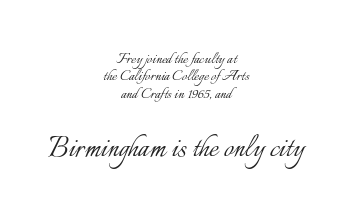
Quick note: interline space is minimal. Caption: multi-line text, centered on the measure. Stroke mass is kept to a normal reading level or below.
